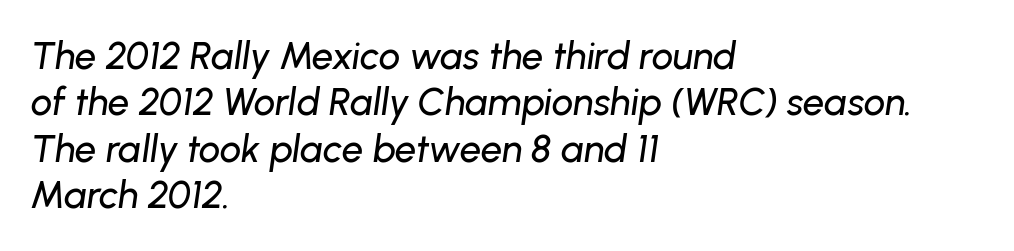
The image shows 38 px text type, italic (leaning right); set left-aligned, line spacing 1.22x, normal letter spacing, not underlined; low stroke contrast and a medium x-height.
